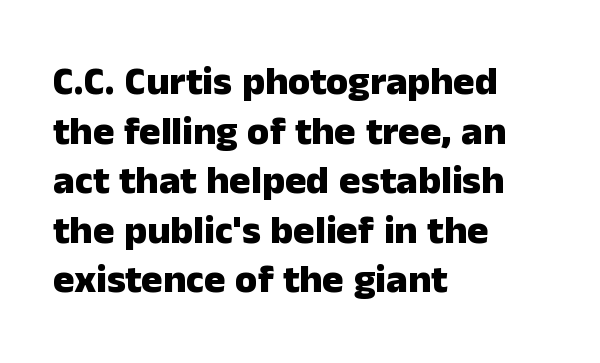
Q: Is the text bold? A: Yes.
Q: Is the text italic (slanted)? A: No, it is upright.
Q: Is the typeface a serif or a sans-serif typeface? A: Sans-serif.
Q: Is the text underlined? A: No.
Q: How is the paragraph aligned? A: Left-aligned.
Q: Is the spacing between letters normal or unusually wide? A: Normal.
Q: Width (condensed, normal, or wide)? A: Normal.
Q: Stroke contrast? A: Low.
Q: x-height? A: Medium.
Q: Monospaced? A: No.
